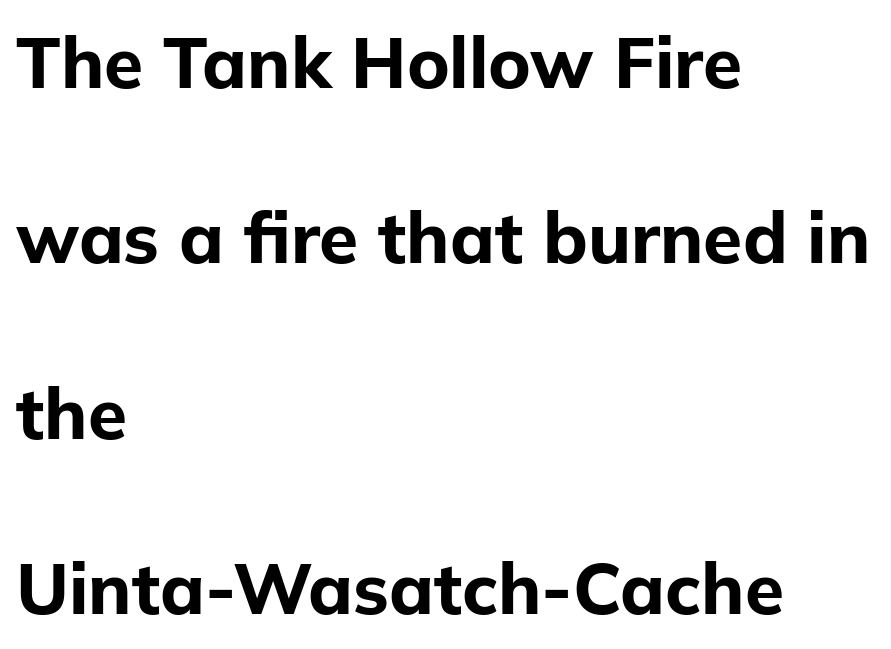
{"serif": "no", "italic": "no", "bold": "yes", "weight": "bold", "width": "normal", "stroke_contrast": "low", "x_height": "medium", "monospaced": "no", "underline": "no", "align": "left", "line_spacing": "loose", "line_spacing_ratio": 2.47, "letter_spacing": "normal", "letter_spacing_em": 0.0, "glyph_px": 71}
